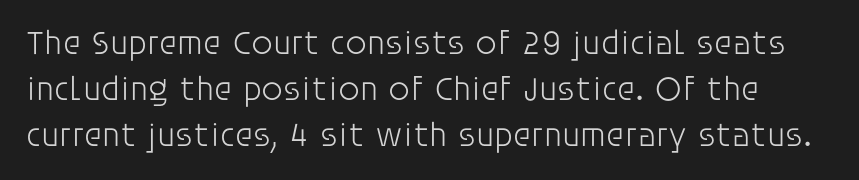
The image shows 34 px light sans-serif type, upright; set normal line spacing (1.36x), normal letter spacing, not underlined; low stroke contrast and a large x-height.
